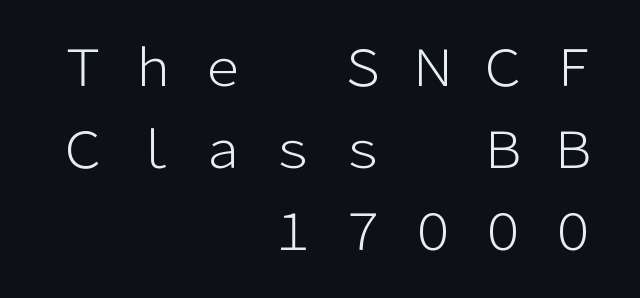
The image shows 50 px light sans-serif type, upright; set right-aligned, normal line spacing (1.64x), unusually wide letter spacing (+0.4 em), not underlined; low stroke contrast and a medium x-height.
